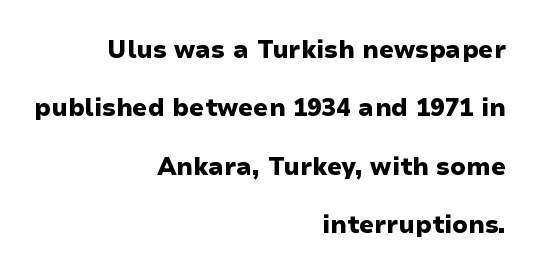
A roman cut, with each character standing at attention. Plain, unruled lines of type. The letterforms sit shoulder to shoulder at normal distance. The characters look thick and weighty, a clear bold. The typesetter chose a ragged-left arrangement here.
